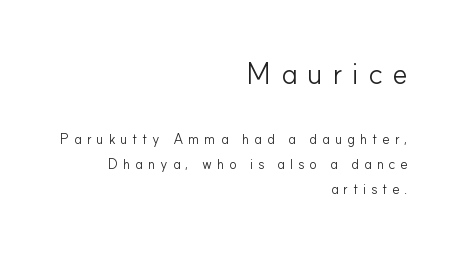
Q: Is the text bold? A: No.
Q: Is the text italic (slanted)? A: No, it is upright.
Q: Is the typeface a serif or a sans-serif typeface? A: Sans-serif.
Q: Is the text underlined? A: No.
Q: How is the paragraph aligned? A: Right-aligned.
Q: Is the spacing between letters normal or unusually wide? A: Unusually wide.
Q: Which block of text is set in a larger size, the first (top) or the second (bottom)? A: The first (top) one.
Q: Width (condensed, normal, or wide)? A: Normal.
Q: Stroke contrast? A: Low.
Q: x-height? A: Small.
Q: Monospaced? A: No.
